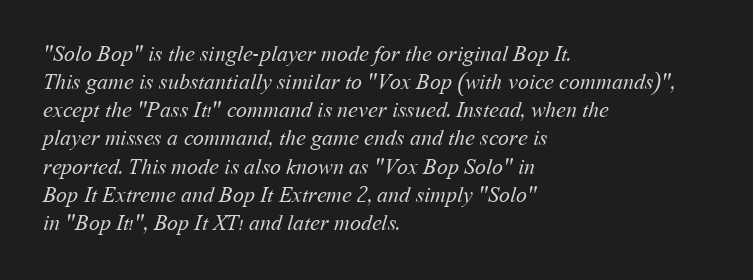
Q: Is the text bold? A: No.
Q: Is the text underlined? A: No.
Q: How is the paragraph aligned? A: Left-aligned.
Q: Is the spacing between letters normal or unusually wide? A: Normal.
Q: Is the spacing between lines tight, normal or loose? A: Normal.
